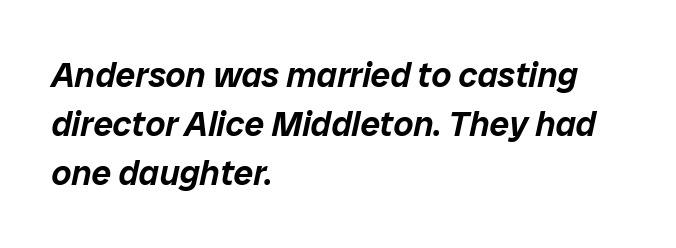
Does the lettering tilt? It does — this is italic. This rendering features lettering with no underline. A typesetter would call this leading conventional body-copy spacing. This rendering leaves character spacing at its baseline value.
